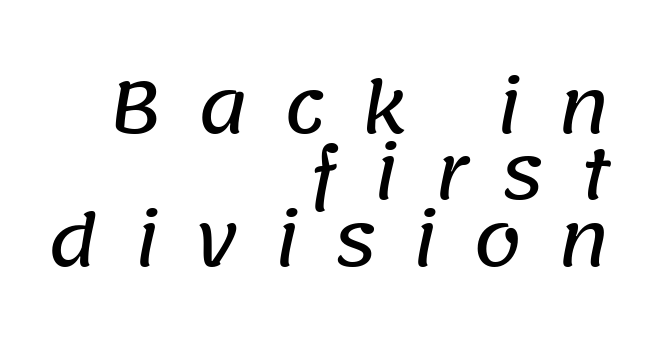
Q: Is the typeface a serif or a sans-serif typeface? A: Sans-serif.
Q: Is the text underlined? A: No.
Q: How is the paragraph aligned? A: Right-aligned.
Q: Is the spacing between letters normal or unusually wide? A: Unusually wide.
Q: Is the spacing between lines tight, normal or loose? A: Tight.
Q: Width (condensed, normal, or wide)? A: Normal.
Q: Stroke contrast? A: Low.
Q: x-height? A: Large.
Q: Monospaced? A: No.
